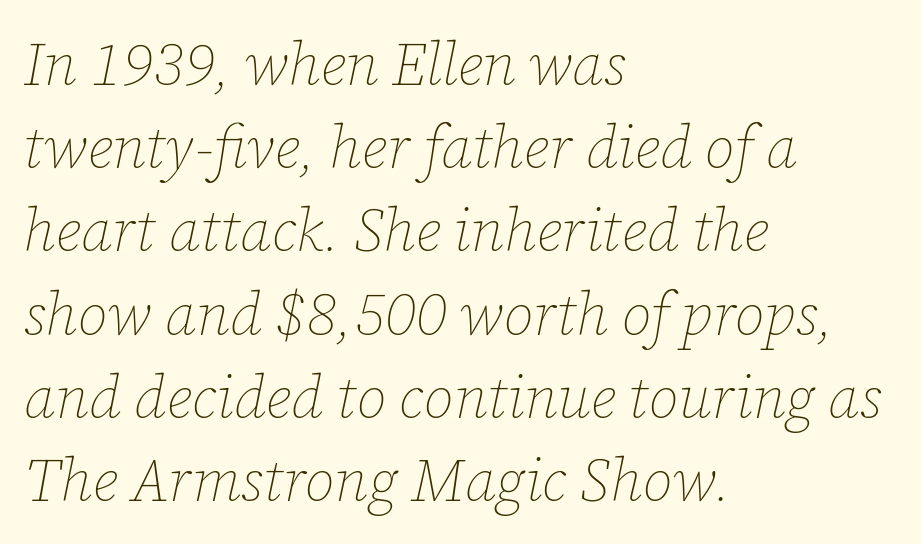
The image shows 59 px thin type, italic (leaning right); set left-aligned, normal line spacing (1.41x), normal letter spacing, not underlined; low stroke contrast and a medium x-height.
